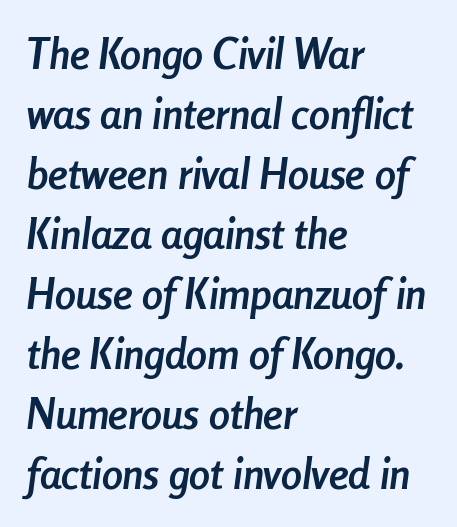
The rendering uses natural spacing where letterforms have individual widths. Type without underlining. A typesetter would call this zero additional tracking. Notice how the stems are inclined rather than vertical — that's the hallmark of italics.
